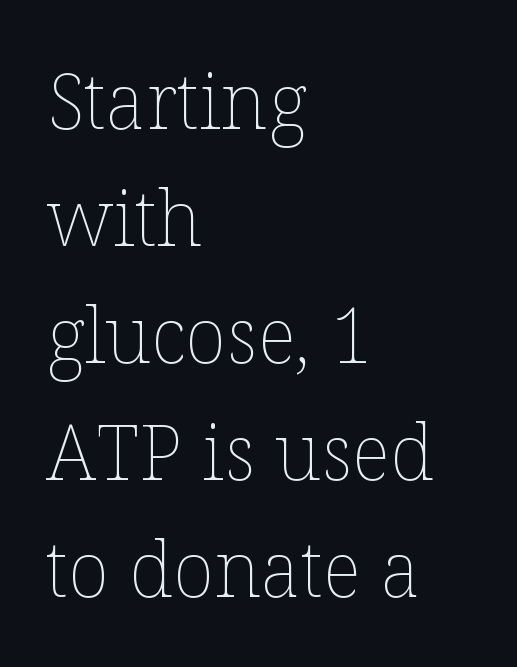
{"italic": "no", "bold": "no", "weight": "thin", "width": "normal", "stroke_contrast": "low", "x_height": "medium", "monospaced": "no", "underline": "no", "align": "left", "line_spacing": "normal", "line_spacing_ratio": 1.52, "letter_spacing": "normal", "letter_spacing_em": 0.0, "glyph_px": 77}
